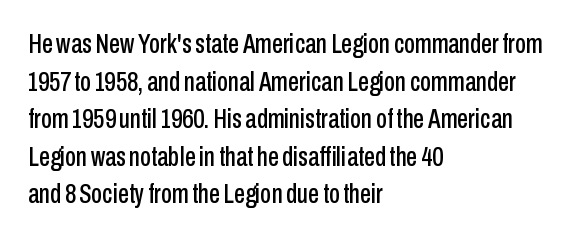
Check under the words: just untouched page. Rendered with straight, roman letterforms. Varying glyph widths throughout — classic text-font behaviour. Is this a sans? Yes — the strokes have no serifs.
